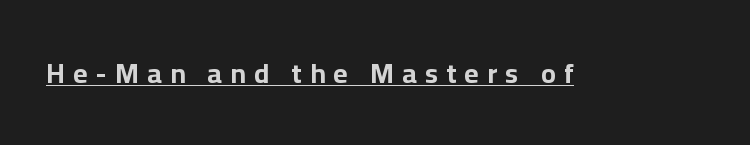
The passage shown is emphatically bold. This is roman type, the default non-slanted kind. This is sans-serif lettering, the kind often seen on screens and signage. Compared with typical body copy, the letter spacing here is much looser.
